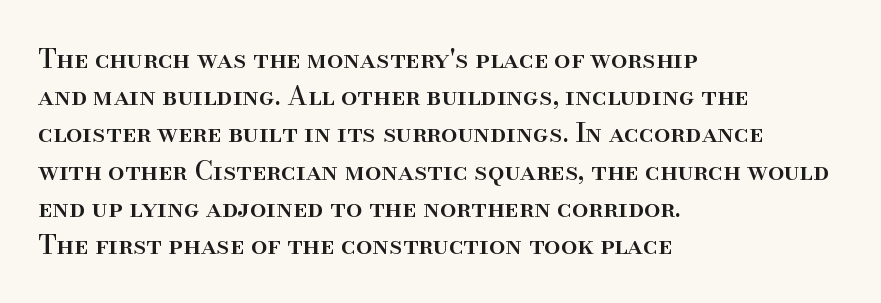
Q: Is the text italic (slanted)? A: No, it is upright.
Q: Is the text underlined? A: No.
Q: How is the paragraph aligned? A: Left-aligned.
Q: Is the spacing between letters normal or unusually wide? A: Normal.
Q: Is the spacing between lines tight, normal or loose? A: Normal.
